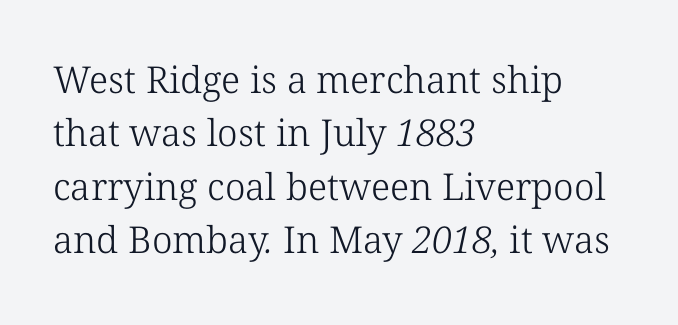
Q: Is the text bold? A: No.
Q: Is the typeface a serif or a sans-serif typeface? A: Serif.
Q: Is the text underlined? A: No.
Q: How is the paragraph aligned? A: Left-aligned.
Q: Is the spacing between letters normal or unusually wide? A: Normal.
Q: Is the spacing between lines tight, normal or loose? A: Normal.
Q: Width (condensed, normal, or wide)? A: Normal.
Q: Stroke contrast? A: Low.
Q: x-height? A: Medium.
Q: Monospaced? A: No.
